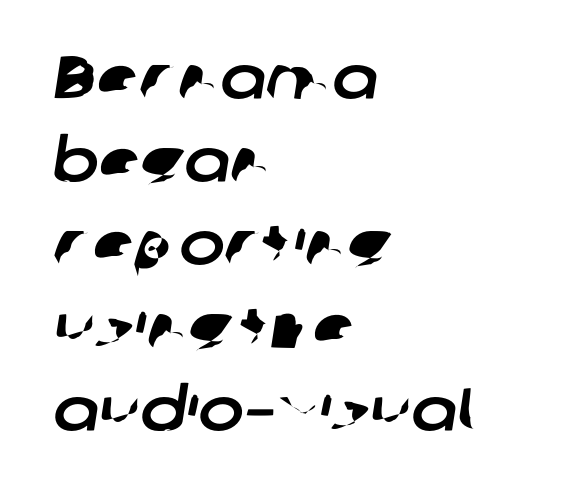
Q: Is the typeface a serif or a sans-serif typeface? A: Sans-serif.
Q: Is the text underlined? A: No.
Q: How is the paragraph aligned? A: Left-aligned.
Q: Is the spacing between letters normal or unusually wide? A: Normal.
Q: Is the spacing between lines tight, normal or loose? A: Normal.
Q: Width (condensed, normal, or wide)? A: Normal.
Q: Stroke contrast? A: Low.
Q: x-height? A: Medium.
Q: Monospaced? A: No.
